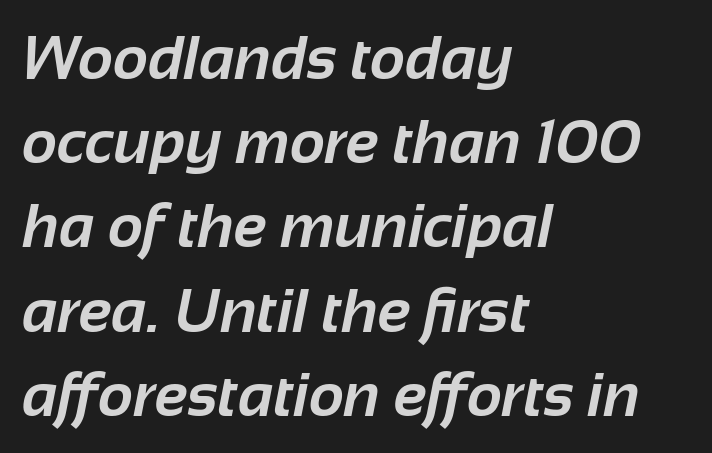
The typesetter chose a ragged-right arrangement here. Is this a fixed-width face? No — the glyphs have proportional, varying widths. Each word holds together tightly as a unit, with standard inter-letter gaps. Only glyphs here, with clear space below each row. A typesetter would label this face a sans. The space between consecutive lines is moderate.
